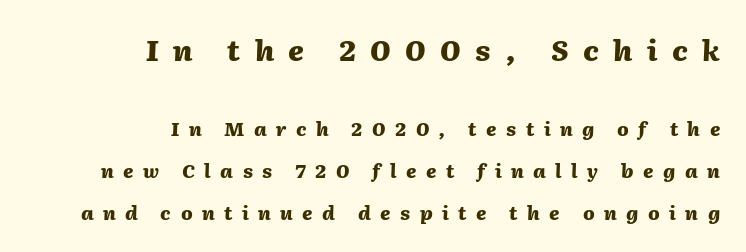
{"italic": "yes", "lean": "right", "slant_degrees": 2, "bold": "yes", "weight": "heavy", "width": "normal", "stroke_contrast": "medium", "x_height": "medium", "monospaced": "no", "underline": "no", "align": "right", "line_spacing": "loose", "line_spacing_ratio": 2.2, "letter_spacing": "wide", "letter_spacing_em": 0.5, "larger_block": "first", "size_ratio": 1.53, "glyph_px": 29}
